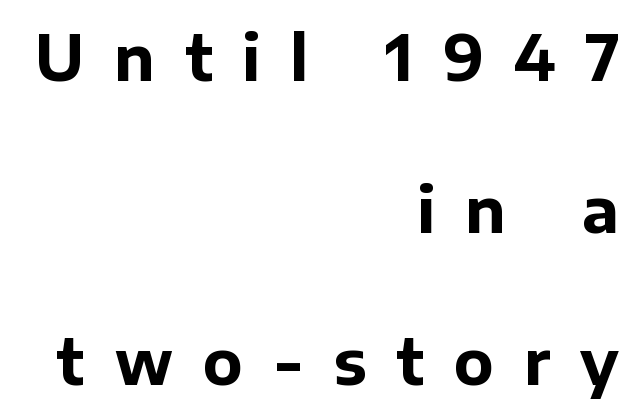
{"serif": "no", "italic": "no", "bold": "yes", "weight": "bold", "width": "normal", "stroke_contrast": "low", "x_height": "medium", "monospaced": "no", "underline": "no", "align": "right", "line_spacing": "loose", "line_spacing_ratio": 2.45, "letter_spacing": "wide", "letter_spacing_em": 0.48, "glyph_px": 62}
